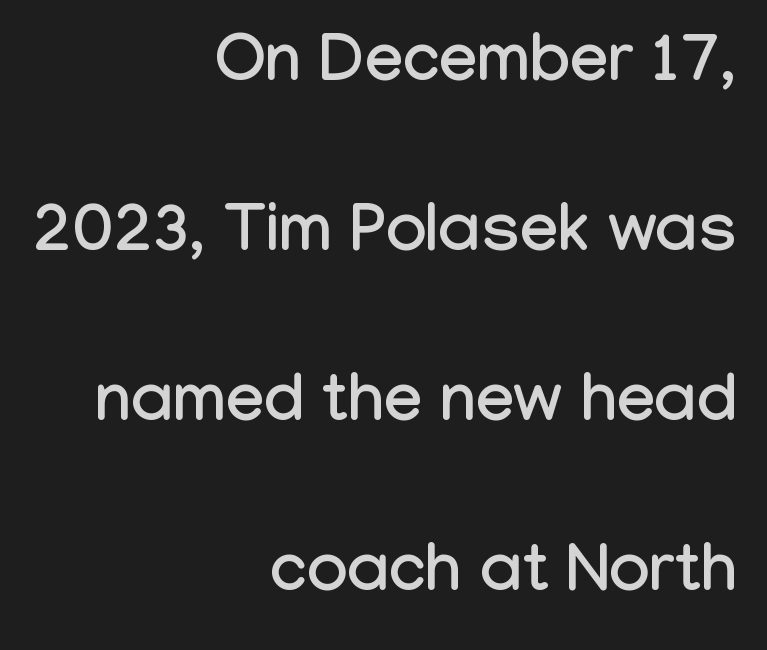
The image shows 68 px condensed sans-serif type, upright; set right-aligned, loose line spacing (2.5x), normal letter spacing, not underlined; low stroke contrast and a medium x-height.
